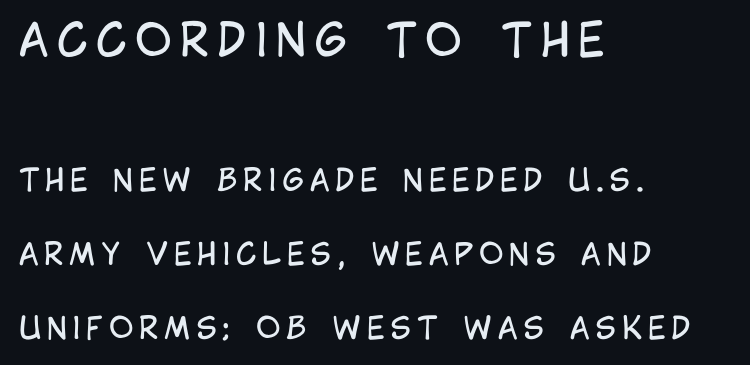
The image shows 45 px regular-weight, condensed sans-serif type, upright; set left-aligned, loose line spacing (2.47x), not underlined; the first (top) block is 1.5x larger; low stroke contrast and a large x-height.
